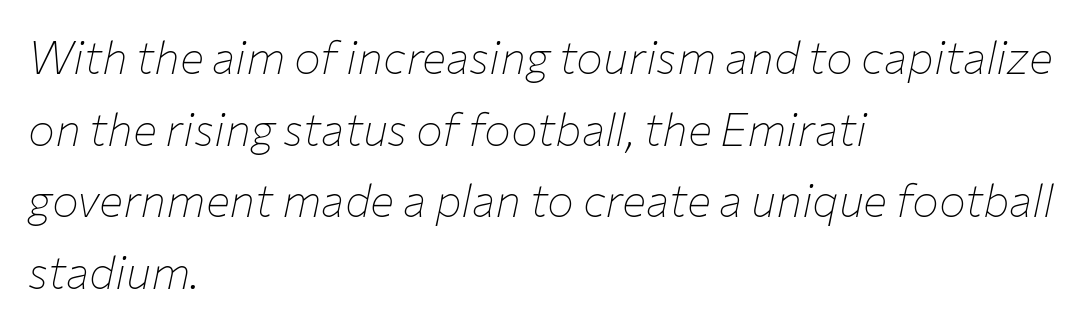
{"italic": "yes", "lean": "right", "slant_degrees": 12, "bold": "no", "weight": "thin", "width": "normal", "stroke_contrast": "low", "x_height": "medium", "monospaced": "no", "underline": "no", "align": "left", "line_spacing": "normal", "line_spacing_ratio": 1.59, "letter_spacing": "normal", "letter_spacing_em": 0.0, "glyph_px": 45}
